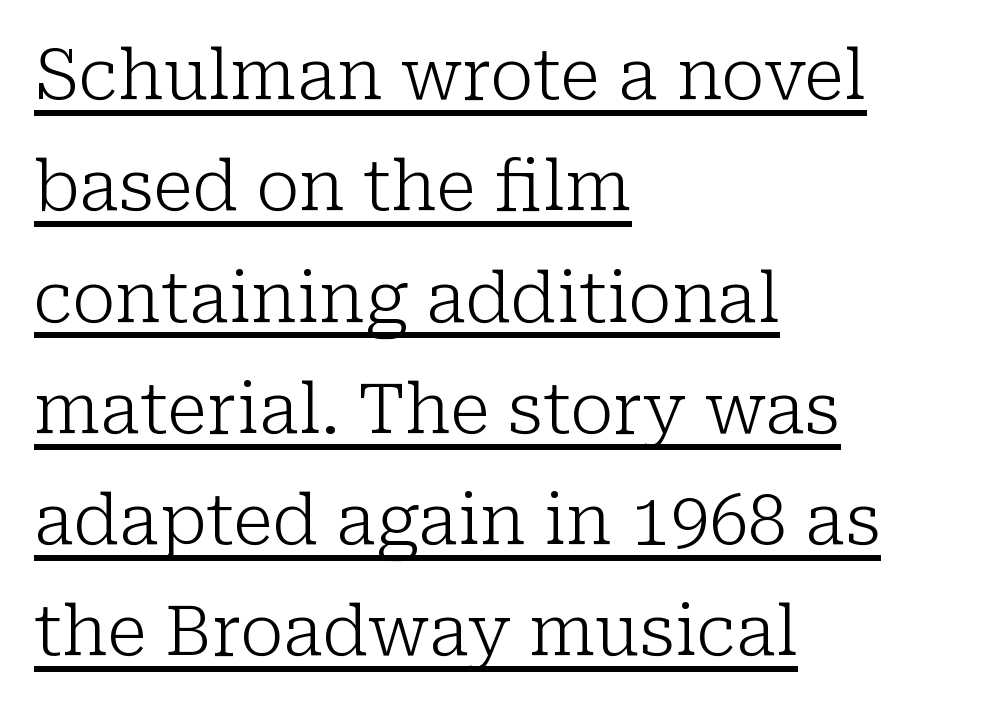
Is the letter spacing exaggerated? No — it looks like the ordinary default. This sample has the flowing, uneven cadence of proportional lettering. Font category for this specimen: serif. Looks like someone drew a line under every word here.
